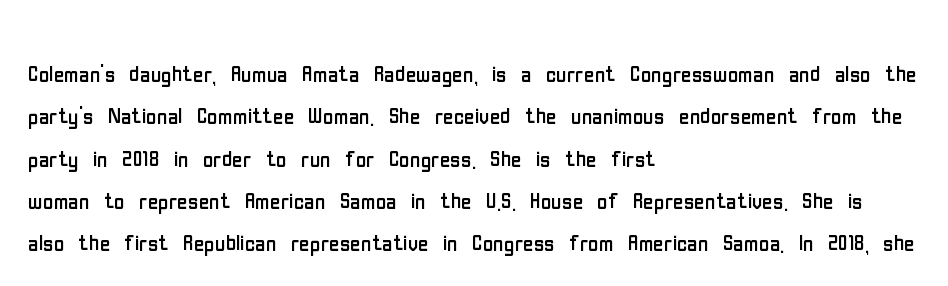
The image shows 29 px regular-weight, condensed sans-serif type, upright; set left-aligned, normal line spacing (1.46x), normal letter spacing, not underlined; low stroke contrast and a medium x-height.
